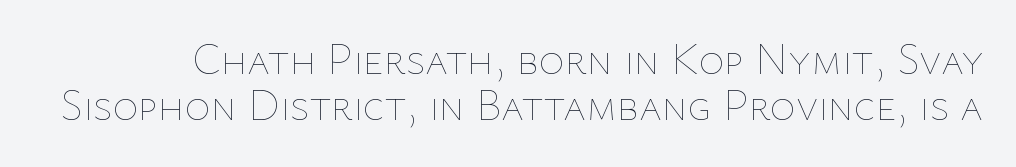
The image shows 44 px thin type, upright; set tight line spacing (1.05x), normal letter spacing, not underlined; low stroke contrast and a medium x-height.
